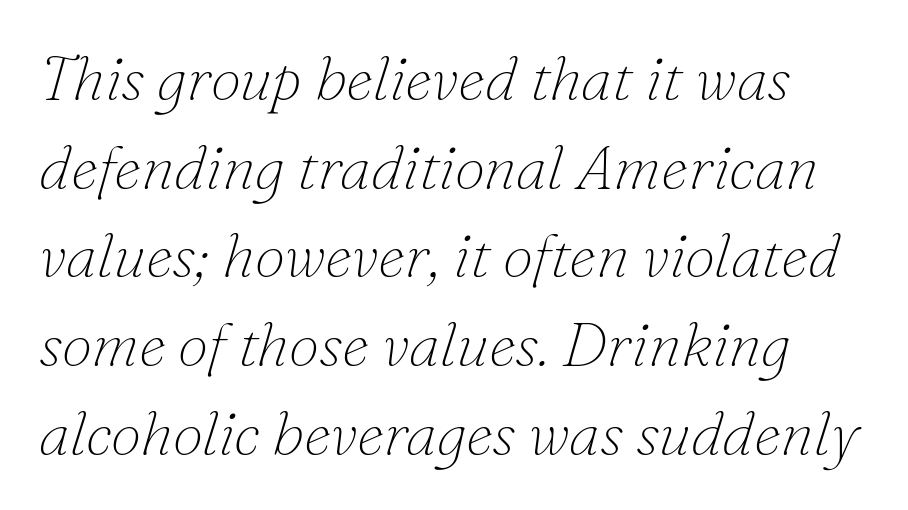
Q: Is the text bold? A: No.
Q: Is the text italic (slanted)? A: Yes, it leans right by about 16 degrees.
Q: Is the typeface a serif or a sans-serif typeface? A: Serif.
Q: Is the text underlined? A: No.
Q: Is the spacing between letters normal or unusually wide? A: Normal.
Q: Is the spacing between lines tight, normal or loose? A: Normal.
Q: Width (condensed, normal, or wide)? A: Normal.
Q: Stroke contrast? A: Low.
Q: x-height? A: Small.
Q: Monospaced? A: No.
